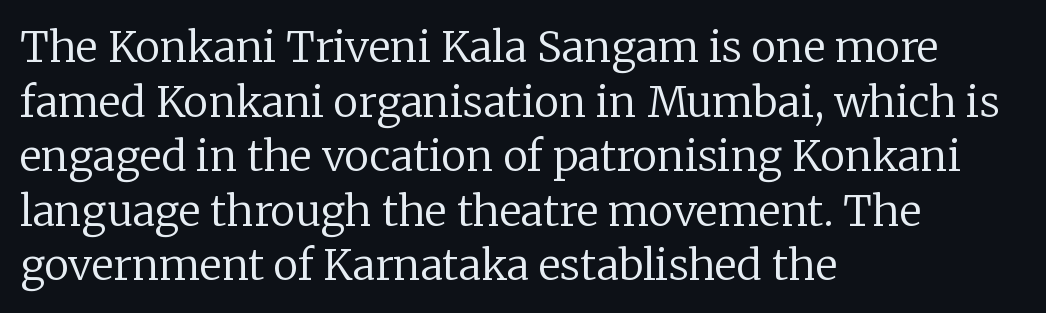
Any mark beneath the type? The region is blank. Short note: letters normally spaced. Compared with a typical body face, this is equally light or lighter still. Each letter keeps its own natural width here, so spacing adapts to shape.
